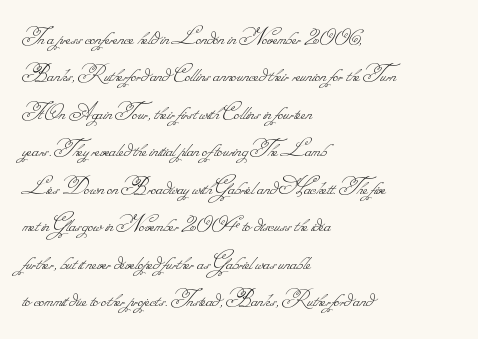
{"bold": "no", "underline": "no", "align": "left", "line_spacing": "normal", "line_spacing_ratio": 1.5, "letter_spacing": "normal", "letter_spacing_em": 0.0, "glyph_px": 25}
